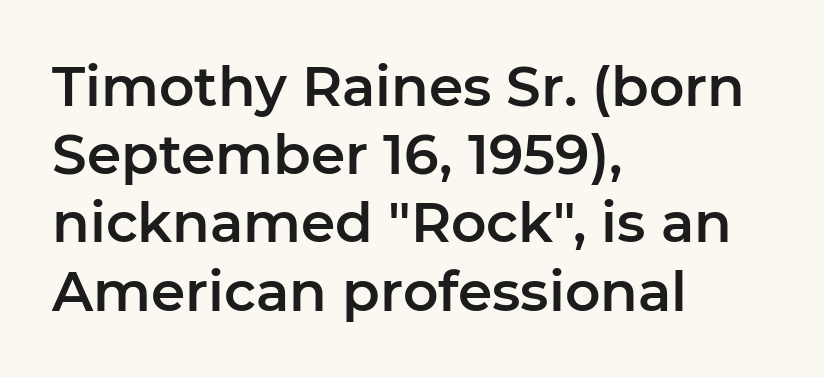
The type sits square on the baseline with zero lean. A typesetter would label this face a sans. Descenders hang freely into open space. Nothing unusual about the tracking: characters are spaced as the font intends.
